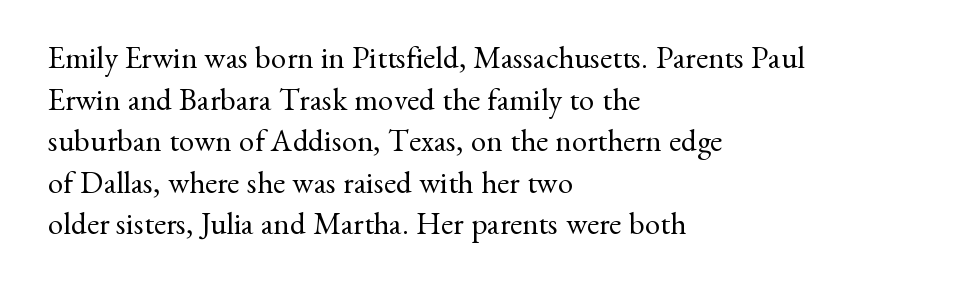
Each new line begins a customary step beneath the previous one. The space directly below the letters is spotless. No chunkiness to these letters — they're not bold. How are the letters spaced? Ordinarily, with no added tracking.
